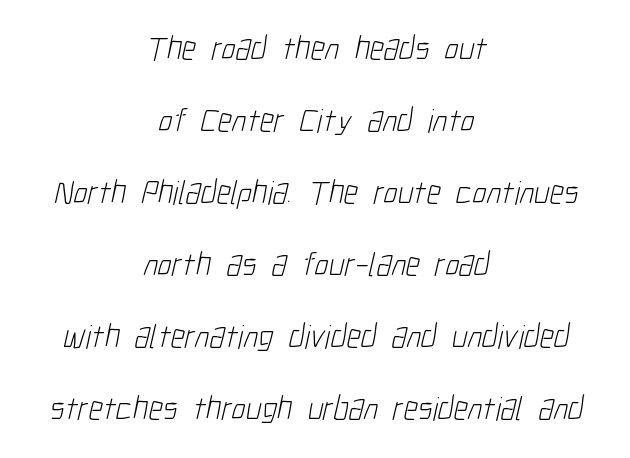
The line-height multiplier appears high, well above default. Does the type have serifs? No, each stem ends abruptly. Notice how the passage keeps no hard edge, just a central spine. The space directly below the letters is spotless.
